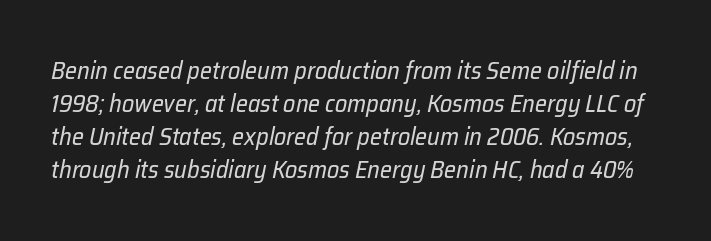
Each word holds together tightly as a unit, with standard inter-letter gaps. The characters are drawn with everyday or finer stroke widths. Vertically, the passage feels balanced, rows spaced as you'd expect. Rule under the text: the space is simply empty.
